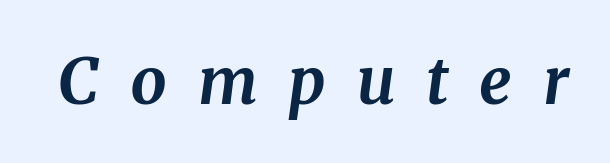
{"serif": "yes", "italic": "yes", "lean": "right", "slant_degrees": 8, "bold": "yes", "weight": "bold", "width": "normal", "stroke_contrast": "medium", "x_height": "medium", "monospaced": "no", "underline": "no", "letter_spacing": "wide", "letter_spacing_em": 0.48, "glyph_px": 64}
